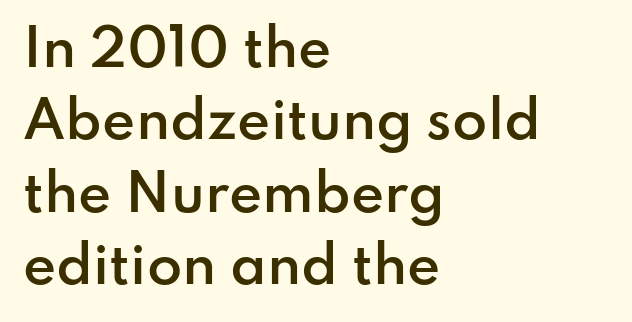
The image shows 51 px semibold sans-serif type, upright; set left-aligned, normal line spacing (1.42x), normal letter spacing, not underlined; low stroke contrast and a small x-height.
